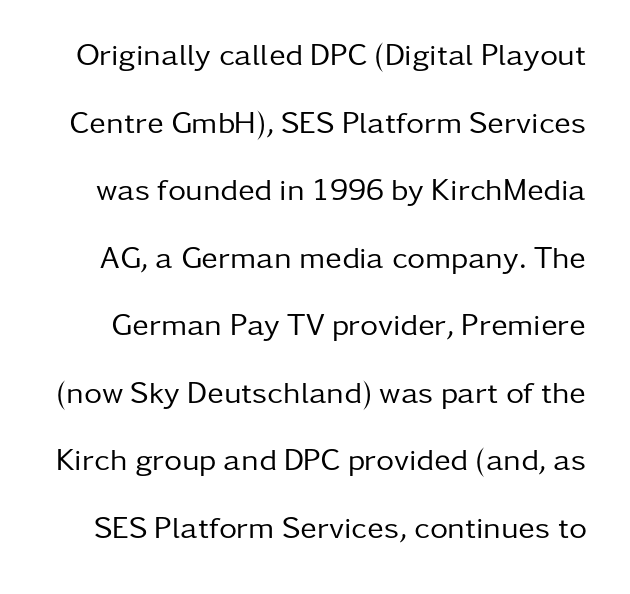
Q: Is the text bold? A: No.
Q: Is the text italic (slanted)? A: No, it is upright.
Q: Is the typeface a serif or a sans-serif typeface? A: Sans-serif.
Q: Is the text underlined? A: No.
Q: Is the spacing between letters normal or unusually wide? A: Normal.
Q: Is the spacing between lines tight, normal or loose? A: Loose.
Q: Width (condensed, normal, or wide)? A: Normal.
Q: Stroke contrast? A: Low.
Q: x-height? A: Medium.
Q: Monospaced? A: No.
